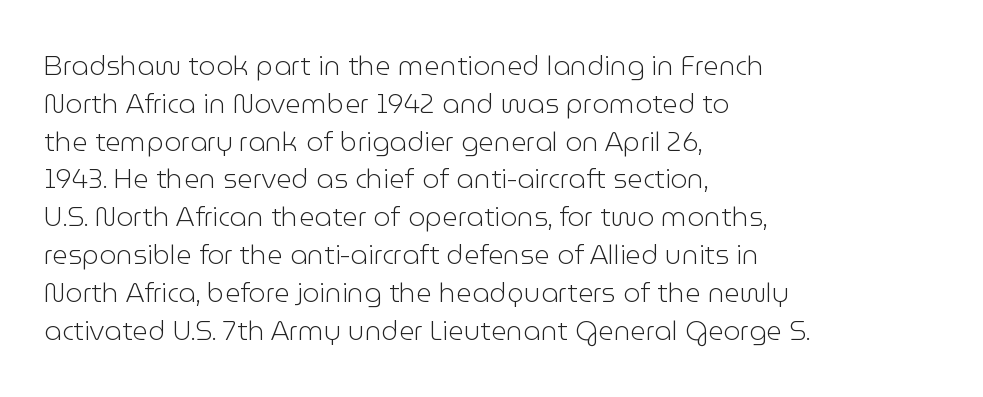
The image shows 27 px text type, upright; set left-aligned, normal line spacing (1.4x), normal letter spacing, not underlined.
